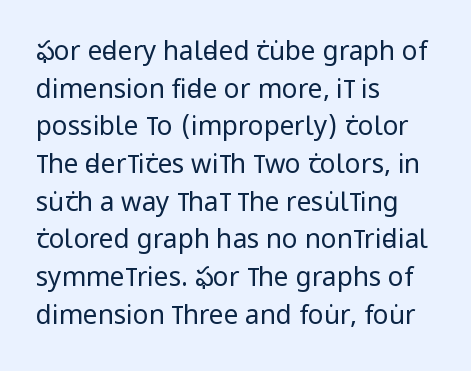
{"italic": "no", "bold": "no", "underline": "no", "align": "left", "line_spacing": "normal", "line_spacing_ratio": 1.45, "letter_spacing": "normal", "letter_spacing_em": 0.0, "glyph_px": 26}
